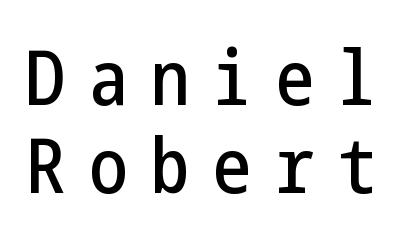
{"serif": "no", "italic": "no", "width": "condensed", "stroke_contrast": "low", "x_height": "medium", "underline": "no", "line_spacing": "tight", "line_spacing_ratio": 1.14, "letter_spacing": "wide", "letter_spacing_em": 0.31, "glyph_px": 77}
